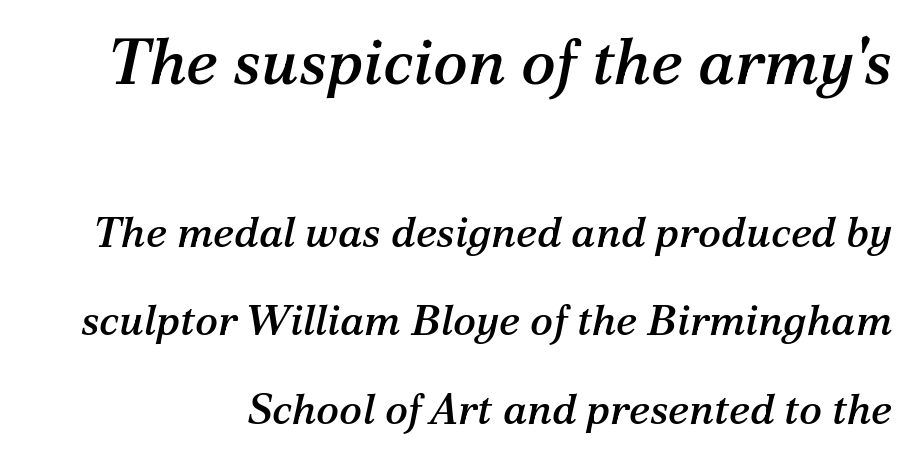
Q: Is the text italic (slanted)? A: Yes, it leans right by about 12 degrees.
Q: Is the typeface a serif or a sans-serif typeface? A: Serif.
Q: Is the text underlined? A: No.
Q: Is the spacing between letters normal or unusually wide? A: Normal.
Q: Is the spacing between lines tight, normal or loose? A: Loose.
Q: Which block of text is set in a larger size, the first (top) or the second (bottom)? A: The first (top) one.
Q: Width (condensed, normal, or wide)? A: Normal.
Q: Stroke contrast? A: Medium.
Q: x-height? A: Medium.
Q: Monospaced? A: No.
